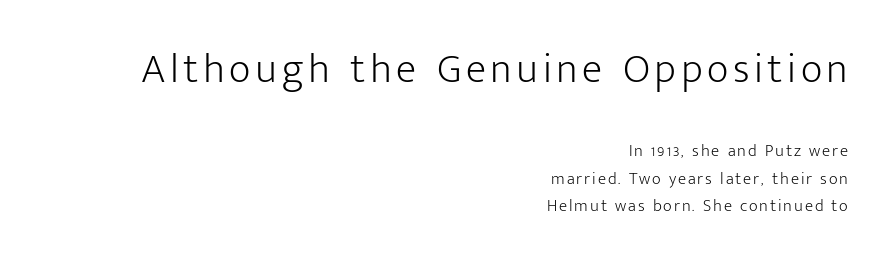
The image shows 42 px light sans-serif type, upright; set right-aligned, normal line spacing (1.63x), not underlined; the first (top) block is 2.47x larger; low stroke contrast and a medium x-height.
